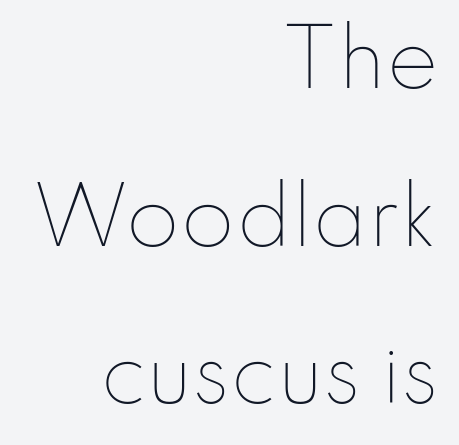
The image shows 78 px thin type, upright; set right-aligned, loose line spacing (2.02x), normal letter spacing, not underlined; low stroke contrast and a small x-height.
